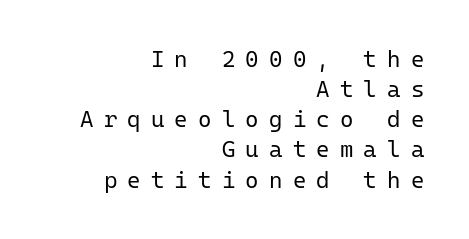
Q: Is the text bold? A: No.
Q: Is the text italic (slanted)? A: No, it is upright.
Q: Is the text underlined? A: No.
Q: How is the paragraph aligned? A: Right-aligned.
Q: Is the spacing between letters normal or unusually wide? A: Unusually wide.
Q: Is the spacing between lines tight, normal or loose? A: Normal.
